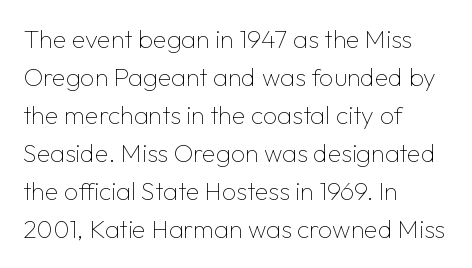
Q: Is the text bold? A: No.
Q: Is the text italic (slanted)? A: No, it is upright.
Q: Is the text underlined? A: No.
Q: How is the paragraph aligned? A: Left-aligned.
Q: Is the spacing between letters normal or unusually wide? A: Normal.
Q: Is the spacing between lines tight, normal or loose? A: Normal.
